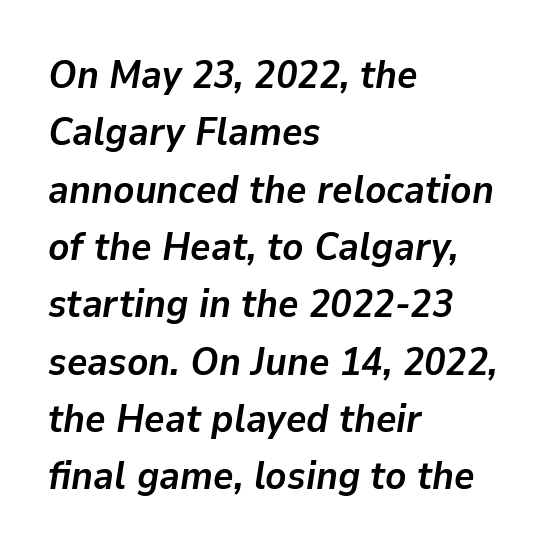
{"italic": "yes", "lean": "right", "slant_degrees": 9, "bold": "yes", "weight": "semibold", "width": "normal", "stroke_contrast": "low", "x_height": "medium", "monospaced": "no", "underline": "no", "align": "left", "line_spacing": "normal", "line_spacing_ratio": 1.47, "letter_spacing": "normal", "letter_spacing_em": 0.0, "glyph_px": 39}
